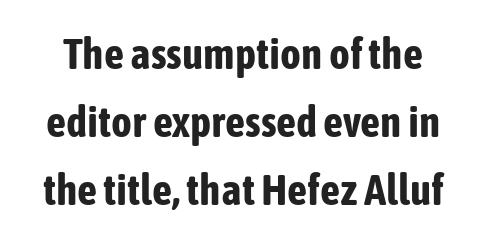
Q: Is the text bold? A: Yes.
Q: Is the text italic (slanted)? A: No, it is upright.
Q: Is the typeface a serif or a sans-serif typeface? A: Sans-serif.
Q: Is the text underlined? A: No.
Q: Is the spacing between letters normal or unusually wide? A: Normal.
Q: Is the spacing between lines tight, normal or loose? A: Normal.
Q: Width (condensed, normal, or wide)? A: Condensed.
Q: Stroke contrast? A: Low.
Q: x-height? A: Medium.
Q: Monospaced? A: No.
